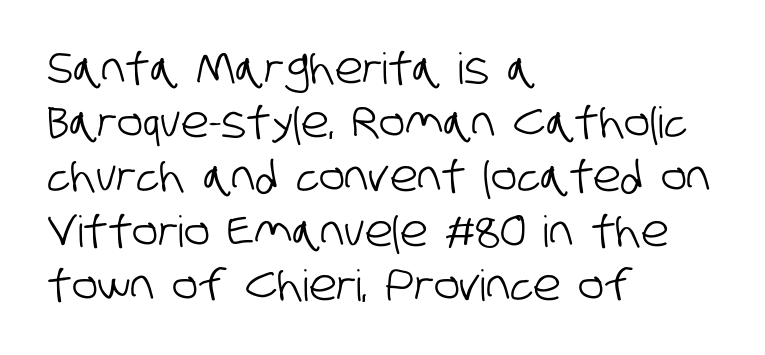
The image shows 43 px condensed sans-serif type; set left-aligned, normal line spacing (1.26x), normal letter spacing, not underlined; low stroke contrast and a large x-height.
